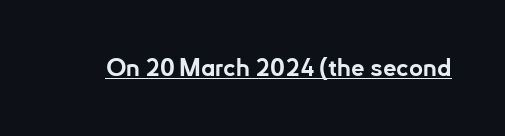
{"italic": "no", "bold": "yes", "underline": "yes", "letter_spacing": "normal", "letter_spacing_em": 0.0, "glyph_px": 24}
